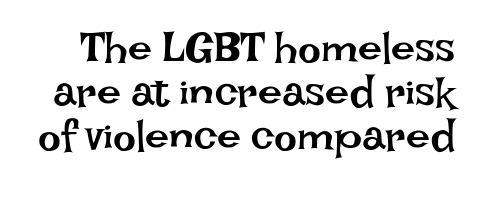
{"italic": "no", "bold": "no", "weight": "regular", "width": "normal", "stroke_contrast": "low", "x_height": "large", "monospaced": "no", "underline": "no", "line_spacing": "tight", "line_spacing_ratio": 1.02, "letter_spacing": "normal", "letter_spacing_em": 0.0, "glyph_px": 43}
